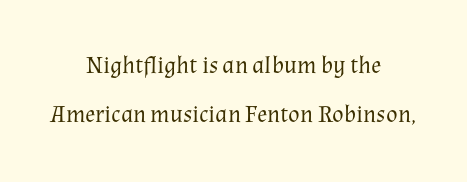
Q: Is the text bold? A: No.
Q: Is the text italic (slanted)? A: No, it is upright.
Q: Is the text underlined? A: No.
Q: How is the paragraph aligned? A: Centered.
Q: Is the spacing between letters normal or unusually wide? A: Normal.
Q: Is the spacing between lines tight, normal or loose? A: Loose.
